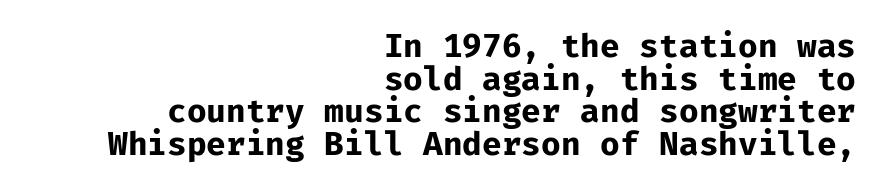
Italic: no, the glyphs are upright roman. Just letters on the line, the space beneath them empty. The passage shown has conventional tracking throughout. Strong, thick strokes mark this as bold type. Compared with a flush-left layout, this one pins lines to the opposite, right side.
